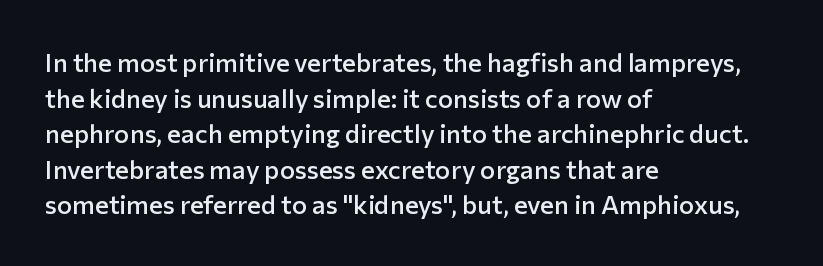
Q: Is the text bold? A: Semi-bold.
Q: Is the text italic (slanted)? A: No, it is upright.
Q: Is the text underlined? A: No.
Q: How is the paragraph aligned? A: Left-aligned.
Q: Is the spacing between letters normal or unusually wide? A: Normal.
Q: Is the spacing between lines tight, normal or loose? A: Normal.
